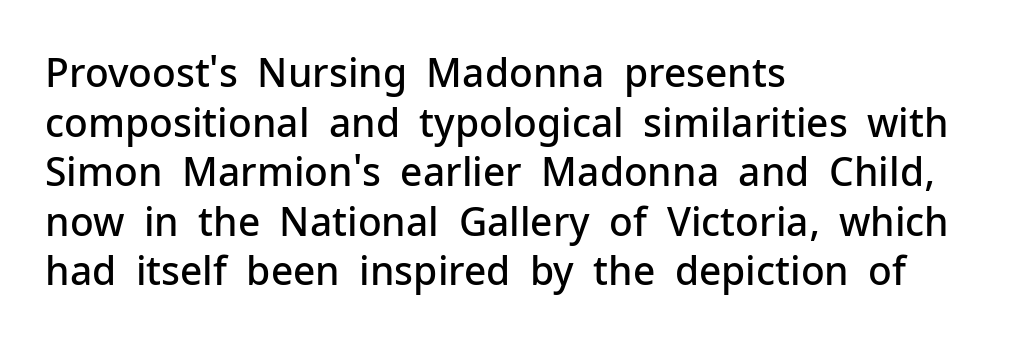
The image shows 39 px semibold sans-serif type, upright; set left-aligned, normal line spacing (1.27x), normal letter spacing, not underlined; low stroke contrast and a medium x-height.
